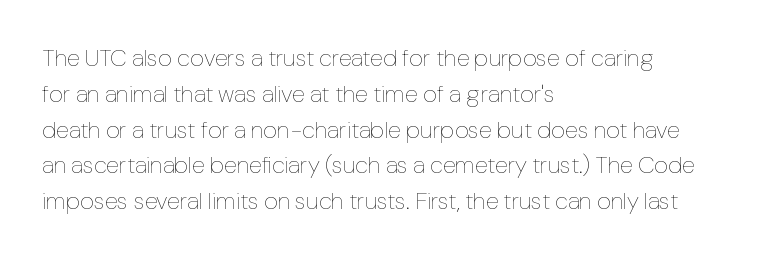
{"italic": "no", "bold": "no", "underline": "no", "align": "left", "line_spacing": "normal", "line_spacing_ratio": 1.49, "letter_spacing": "normal", "letter_spacing_em": 0.0, "glyph_px": 24}
